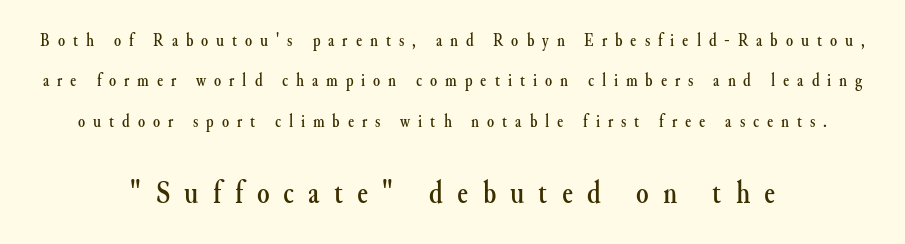
{"serif": "yes", "italic": "no", "width": "normal", "stroke_contrast": "medium", "x_height": "small", "monospaced": "no", "underline": "no", "align": "center", "line_spacing": "loose", "line_spacing_ratio": 2.24, "letter_spacing": "wide", "letter_spacing_em": 0.44, "larger_block": "second", "size_ratio": 1.78, "glyph_px": 32}
